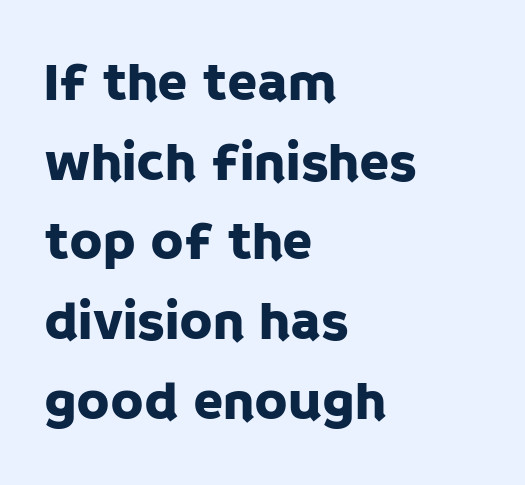
The image shows 55 px sans-serif type, upright; set left-aligned, normal line spacing (1.45x), normal letter spacing, not underlined; low stroke contrast and a large x-height.
